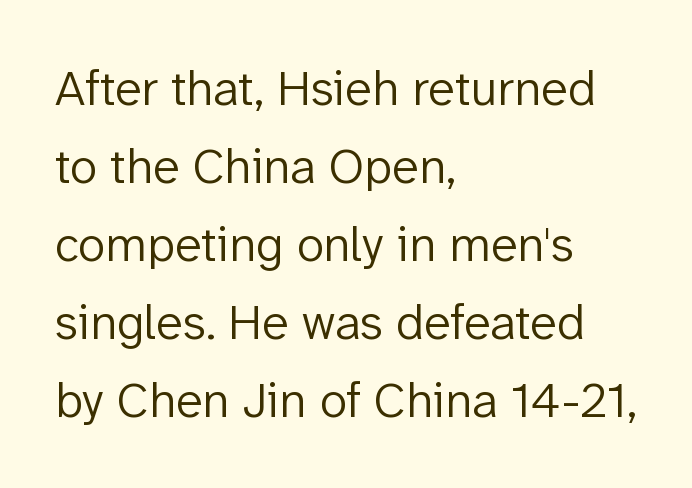
Q: Is the text bold? A: No.
Q: Is the text italic (slanted)? A: No, it is upright.
Q: Is the typeface a serif or a sans-serif typeface? A: Sans-serif.
Q: Is the text underlined? A: No.
Q: How is the paragraph aligned? A: Left-aligned.
Q: Is the spacing between letters normal or unusually wide? A: Normal.
Q: Is the spacing between lines tight, normal or loose? A: Normal.
Q: Width (condensed, normal, or wide)? A: Normal.
Q: Stroke contrast? A: Low.
Q: x-height? A: Medium.
Q: Monospaced? A: No.
